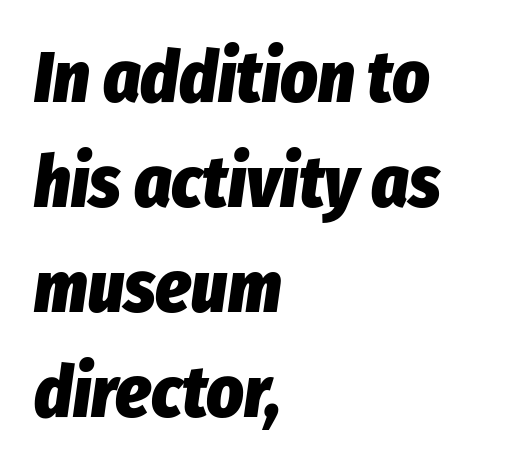
The image shows 72 px heavy, condensed type, italic (leaning right); set left-aligned, normal line spacing (1.46x), normal letter spacing, not underlined; low stroke contrast and a medium x-height.
